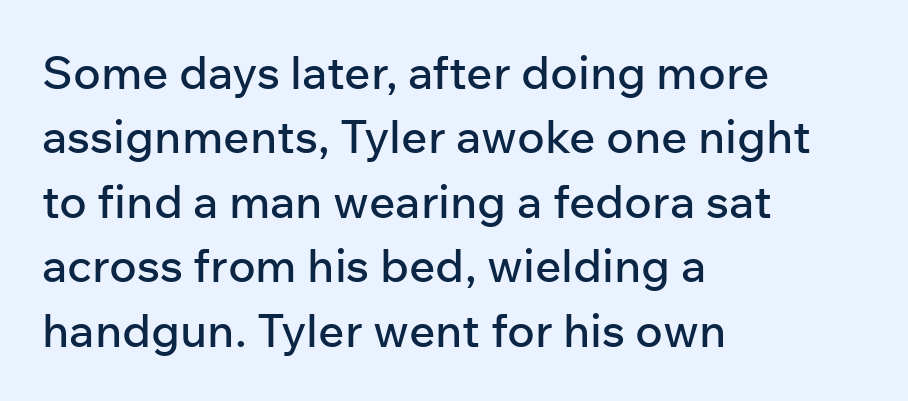
{"serif": "no", "italic": "no", "width": "normal", "stroke_contrast": "low", "x_height": "medium", "monospaced": "no", "underline": "no", "align": "left", "line_spacing": "normal", "line_spacing_ratio": 1.4, "letter_spacing": "normal", "letter_spacing_em": 0.0, "glyph_px": 46}
